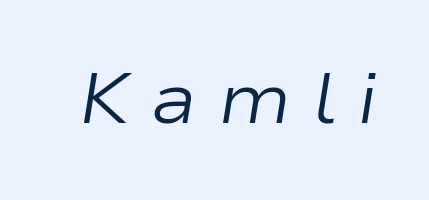
Q: Is the text bold? A: No.
Q: Is the text italic (slanted)? A: Yes, it leans right by about 9 degrees.
Q: Is the text underlined? A: No.
Q: Is the spacing between letters normal or unusually wide? A: Unusually wide.
Q: Width (condensed, normal, or wide)? A: Wide.
Q: Stroke contrast? A: Low.
Q: x-height? A: Medium.
Q: Monospaced? A: No.
